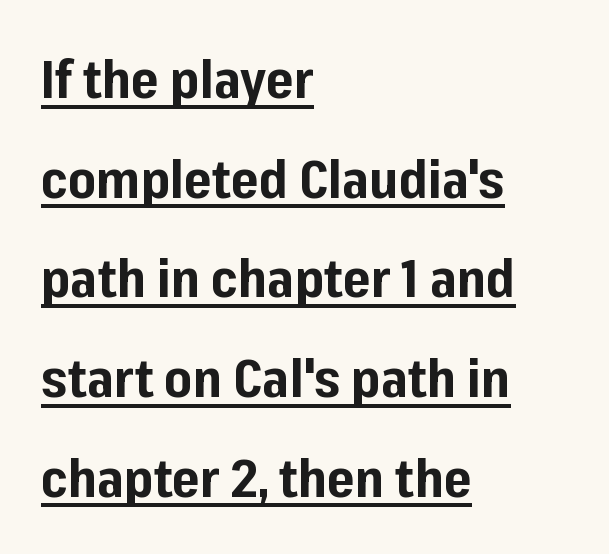
Q: Is the text bold? A: Yes.
Q: Is the text italic (slanted)? A: No, it is upright.
Q: Is the typeface a serif or a sans-serif typeface? A: Sans-serif.
Q: Is the text underlined? A: Yes.
Q: How is the paragraph aligned? A: Left-aligned.
Q: Is the spacing between letters normal or unusually wide? A: Normal.
Q: Width (condensed, normal, or wide)? A: Normal.
Q: Stroke contrast? A: Low.
Q: x-height? A: Medium.
Q: Monospaced? A: No.
